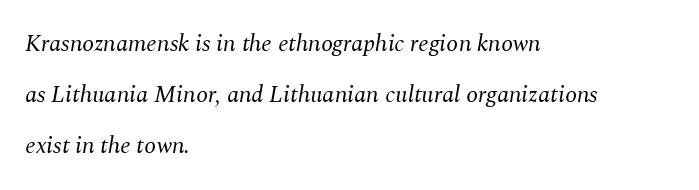
Does the leading feel generous? Absolutely, it's lavish. Weight class: somewhere from thin through regular. What stands out about the letter spacing? Nothing — it is the standard amount. Would a proofreader flag this as italicized? Yes. The rendering anchors every line to the left-hand side.
